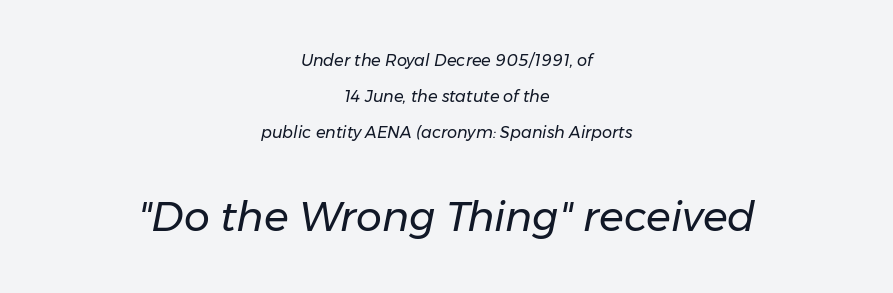
Looking at the ascenders, they clearly lean. The designer gave the closing block more size than the opening block. Each word holds together tightly as a unit, with standard inter-letter gaps. Bare-footed words on every line. Is the block centered? Yes — each line is placed symmetrically about the middle. Stem width sits at or under what a default text font uses.
